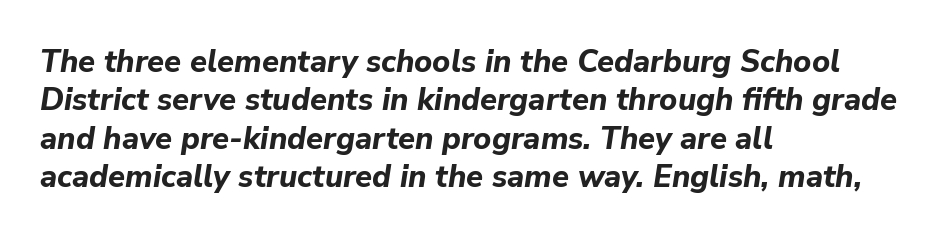
How heavy is the stroke? Heavy — this is a bold. This rendering uses left alignment, leaving the right contour irregular. The baseline area is clear. Spacing verdict: proportional, widths tailored to each character. This sample uses plain, unmodified letter spacing. Is the type slanted? Yes — the strokes lean at a clear angle.
